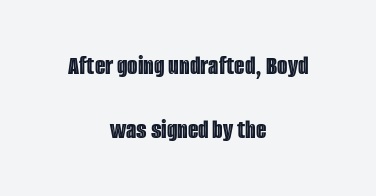
{"italic": "no", "underline": "no", "align": "center", "line_spacing": "loose", "line_spacing_ratio": 2.36, "letter_spacing": "normal", "letter_spacing_em": 0.0, "glyph_px": 27}
